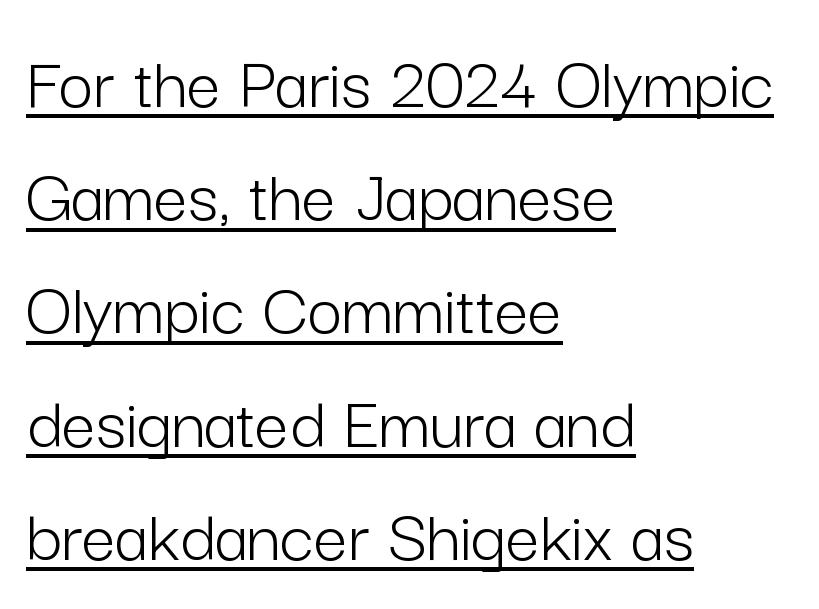
The image shows 76 px light sans-serif type, upright; set left-aligned, normal line spacing (1.49x), normal letter spacing, underlined; low stroke contrast and a medium x-height.
